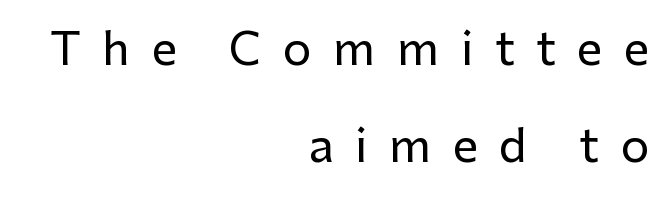
The image shows 45 px sans-serif type, upright; set right-aligned, loose line spacing (2.16x), unusually wide letter spacing (+0.48 em), not underlined; low stroke contrast and a medium x-height.
